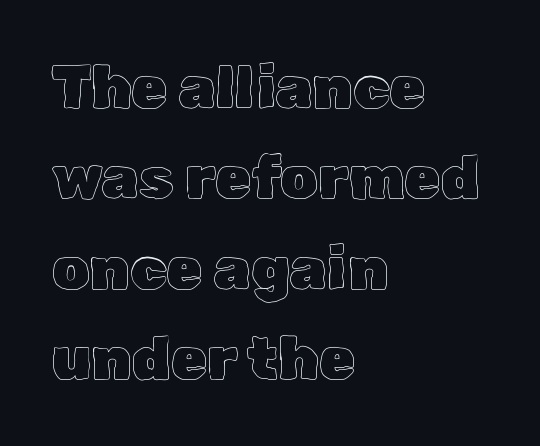
{"italic": "no", "width": "normal", "x_height": "medium", "monospaced": "no", "underline": "no", "align": "left", "line_spacing": "normal", "line_spacing_ratio": 1.53, "letter_spacing": "normal", "letter_spacing_em": 0.0, "glyph_px": 59}
